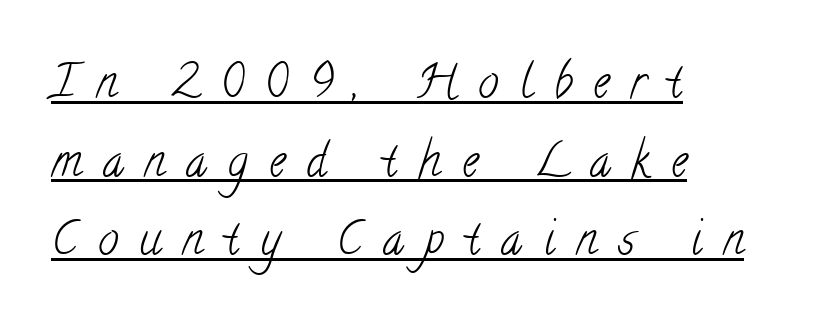
The image shows 46 px light, condensed serif type; set left-aligned, line spacing 1.71x, unusually wide letter spacing (+0.46 em), underlined; low stroke contrast and a small x-height.
